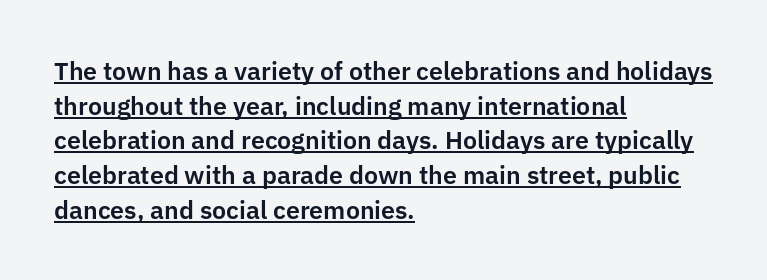
You can see a thin bar hugging the bottom of the glyphs. If you drew a ruler down the left edge, every line would touch it. The type is set solid horizontally, with unmodified tracking. Whoever set this chose a conventional vertical rhythm.
